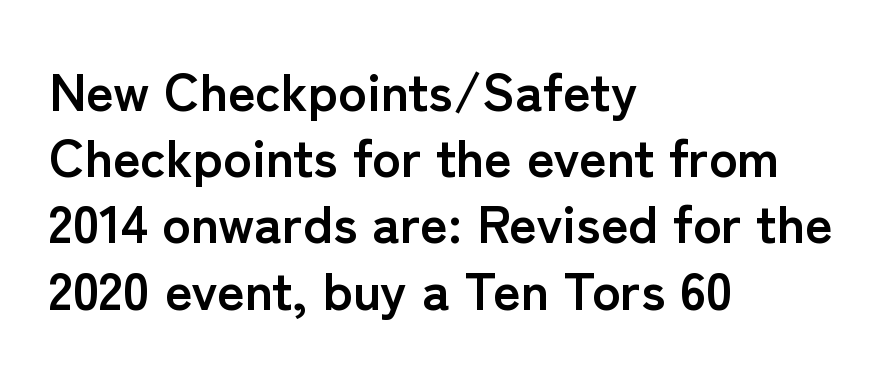
Words appear dense and cohesive because spacing is normal. The rendering uses natural spacing where letterforms have individual widths. What's the leading like? Ordinary, nothing unusual. Each letter's strokes conclude bluntly, with no projecting serifs. The lettering holds an erect, upright posture throughout. Its strokes are broad and dark, the hallmark of bold type.
